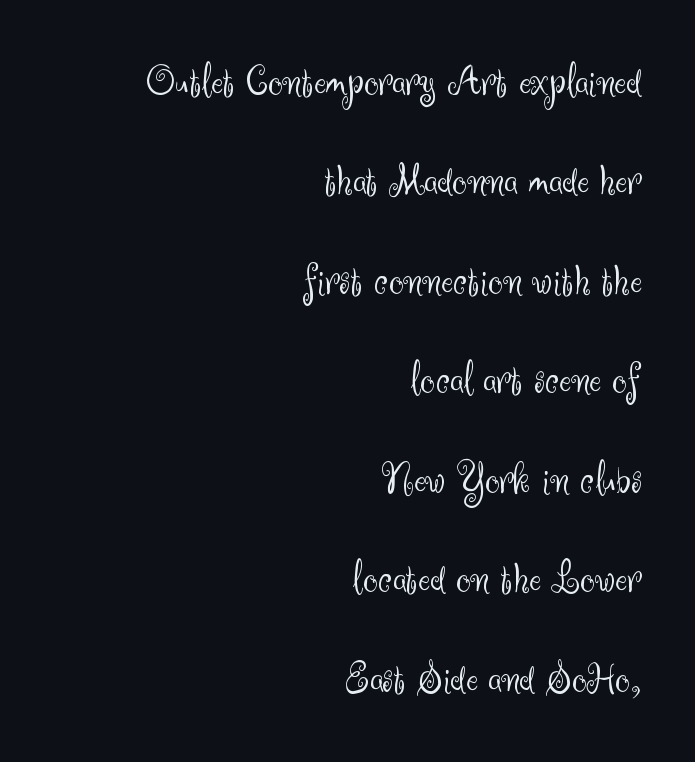
The image shows 45 px light sans-serif type, upright; set right-aligned, loose line spacing (2.21x), normal letter spacing, not underlined; medium stroke contrast and a small x-height.
